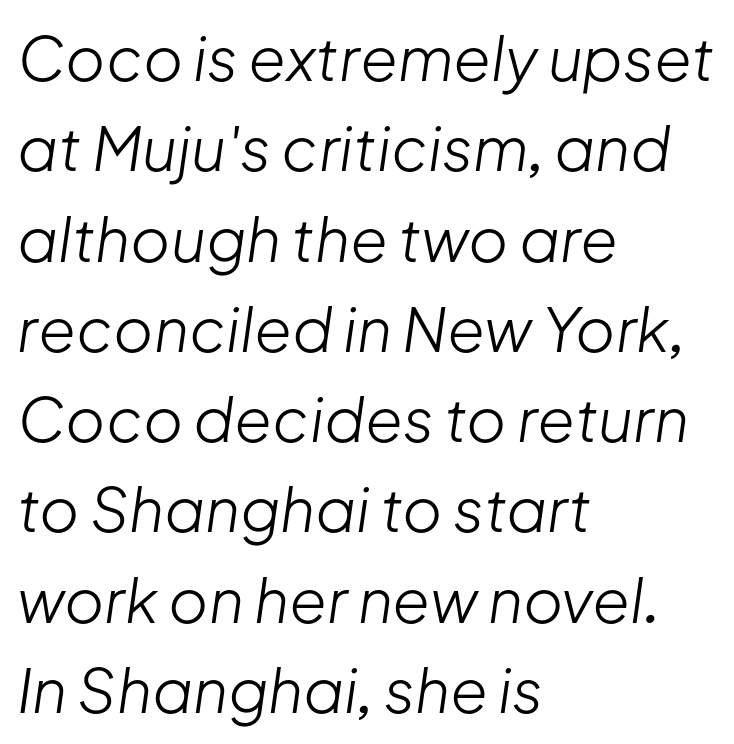
This sample has the flowing, uneven cadence of proportional lettering. This is oblique type, the kind used for emphasis or titles. Each row of text sits above clean, open space. Honestly, the letter spacing is just normal — you wouldn't notice it. No heavy texture on the line: the type isn't bold. Interline gaps are of average width in this sample.
